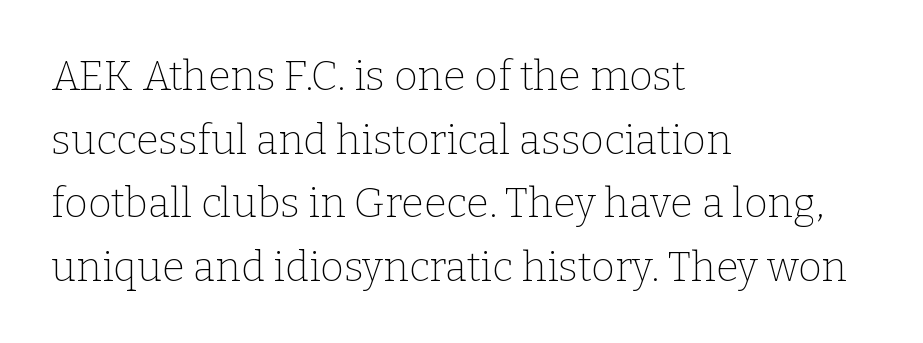
{"serif": "yes", "italic": "no", "bold": "no", "weight": "thin", "width": "normal", "stroke_contrast": "low", "x_height": "medium", "monospaced": "no", "underline": "no", "align": "left", "line_spacing": "normal", "line_spacing_ratio": 1.55, "letter_spacing": "normal", "letter_spacing_em": 0.0, "glyph_px": 41}
